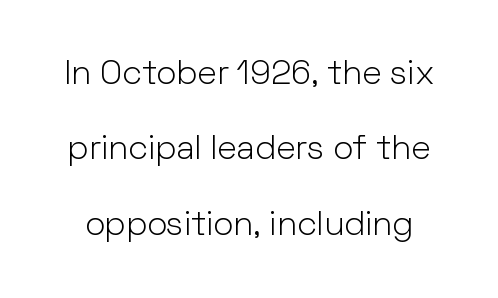
Is there much room between lines? Yes — plenty of vertical air separates them. Descender tails drop into unmarked territory. Is this a heavy cut? Hardly; it is regular or lighter. If you drew a line through each stem, it would be perfectly vertical.
